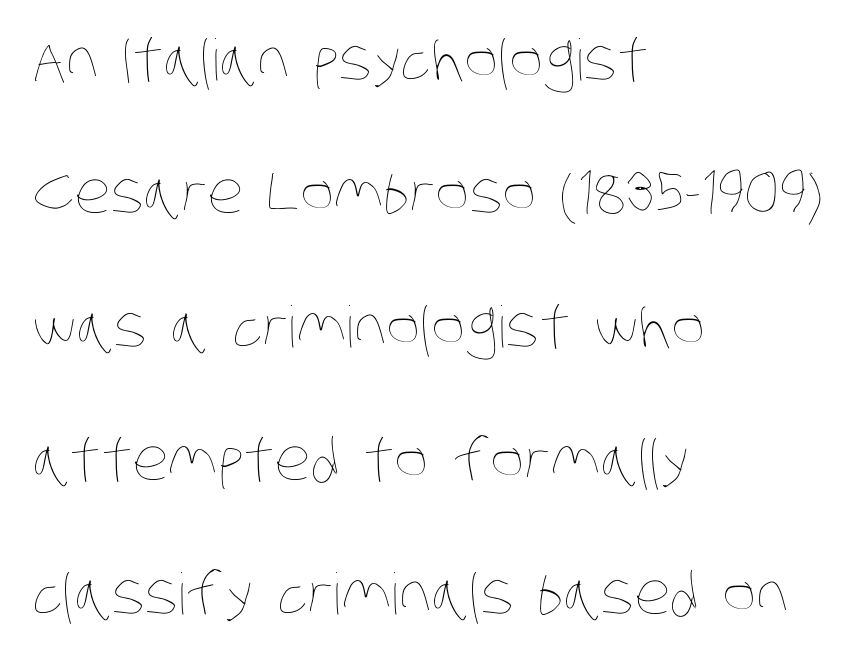
Q: Is the text bold? A: No.
Q: Is the text underlined? A: No.
Q: How is the paragraph aligned? A: Left-aligned.
Q: Is the spacing between letters normal or unusually wide? A: Normal.
Q: Is the spacing between lines tight, normal or loose? A: Loose.
Q: Width (condensed, normal, or wide)? A: Condensed.
Q: Stroke contrast? A: Low.
Q: x-height? A: Large.
Q: Monospaced? A: No.
